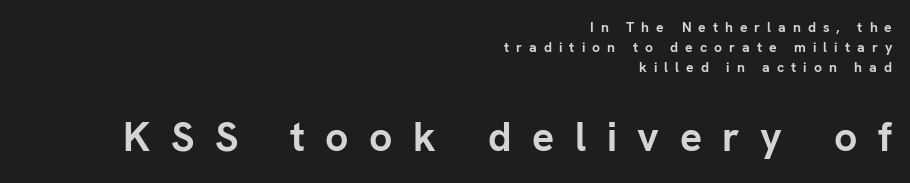
The image shows 41 px semibold sans-serif type, upright; set right-aligned, normal line spacing (1.42x), unusually wide letter spacing (+0.5 em), not underlined; the second (bottom) block is 2.93x larger; low stroke contrast and a medium x-height.
